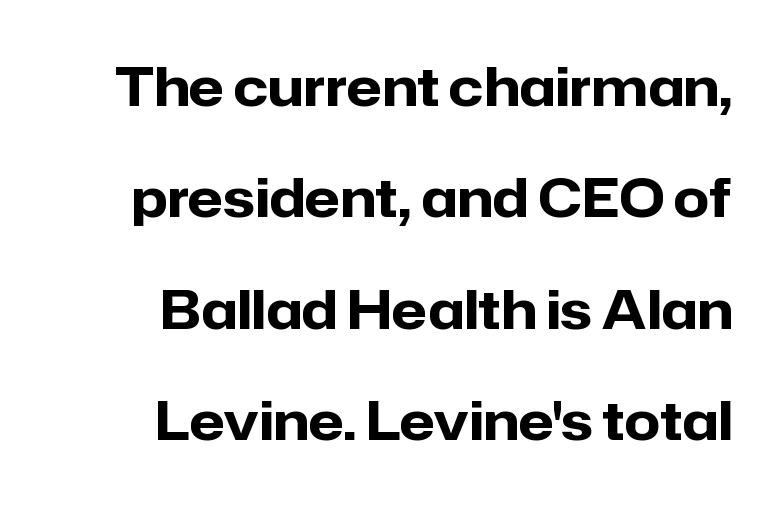
Q: Is the text bold? A: Yes.
Q: Is the text italic (slanted)? A: No, it is upright.
Q: Is the typeface a serif or a sans-serif typeface? A: Sans-serif.
Q: Is the text underlined? A: No.
Q: How is the paragraph aligned? A: Right-aligned.
Q: Is the spacing between letters normal or unusually wide? A: Normal.
Q: Is the spacing between lines tight, normal or loose? A: Loose.
Q: Width (condensed, normal, or wide)? A: Normal.
Q: Stroke contrast? A: Low.
Q: x-height? A: Medium.
Q: Monospaced? A: No.
